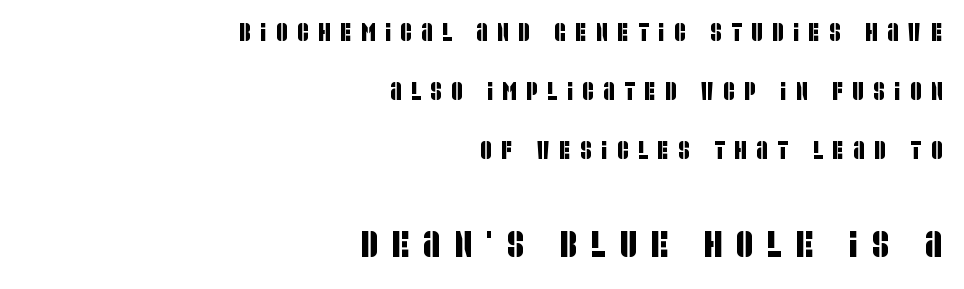
The typesetter chose a ragged-left arrangement here. This block would shrink considerably if given ordinary leading; it's expanded now. The following chunk of copy outweighs the initial chunk in type size. The space beneath each line is pristine and unruled. The glyphs in this specimen are sans serif. The passage shown is typed in a proportional face where columns would drift.
